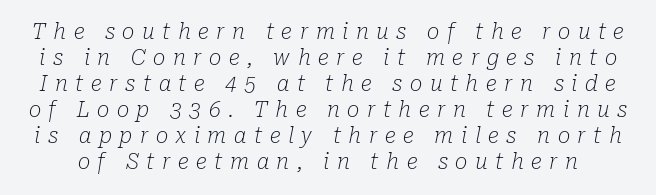
The image shows 21 px text type, italic (leaning right); set line spacing 1.24x, unusually wide letter spacing (+0.36 em), not underlined.
